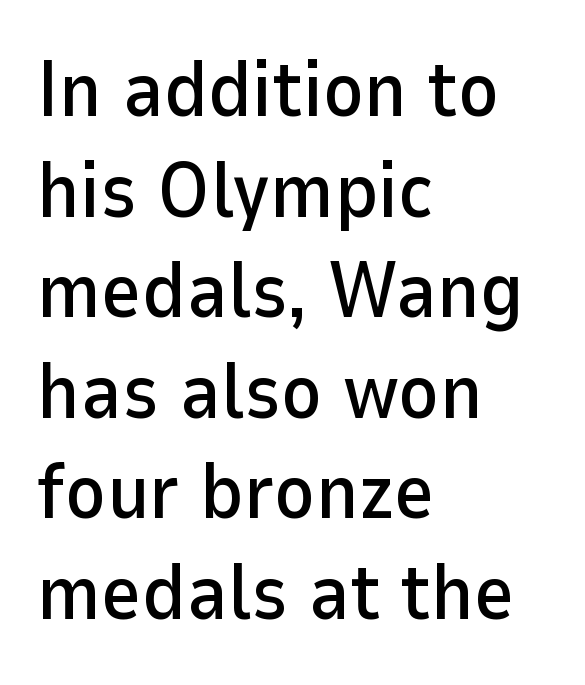
{"serif": "no", "italic": "no", "width": "normal", "stroke_contrast": "low", "x_height": "medium", "monospaced": "no", "underline": "no", "align": "left", "line_spacing": "normal", "line_spacing_ratio": 1.29, "letter_spacing": "normal", "letter_spacing_em": 0.0, "glyph_px": 78}
